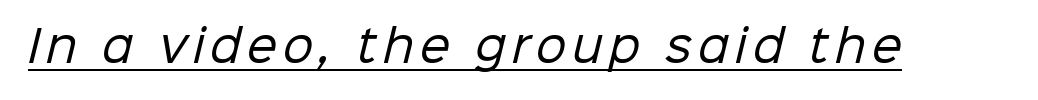
{"serif": "no", "bold": "no", "weight": "regular", "width": "normal", "stroke_contrast": "low", "x_height": "medium", "monospaced": "no", "underline": "yes", "glyph_px": 43}
